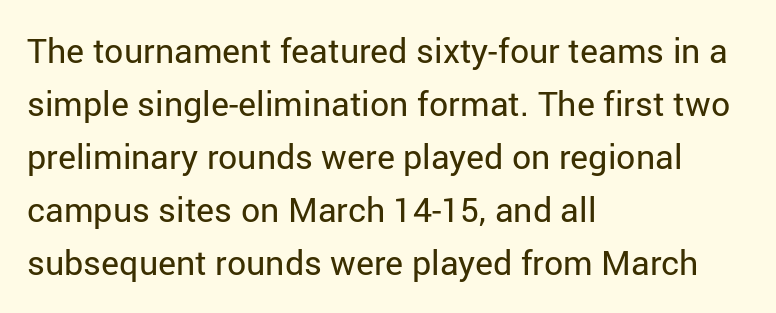
Vertical stems look standard width or narrower in stroke. Is this a sans? Yes — the strokes have no serifs. This sample uses plain, unmodified letter spacing. Horizontally, the lines are justified to the leading edge only.
